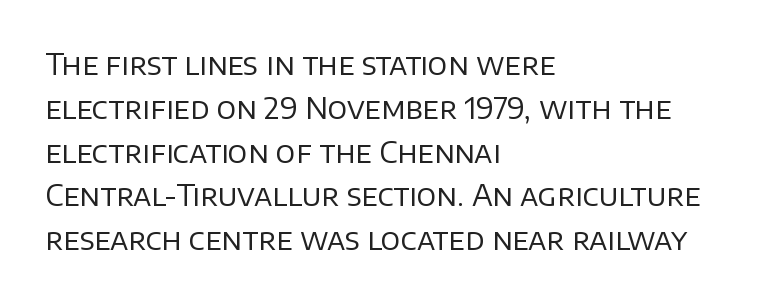
Q: Is the text bold? A: No.
Q: Is the text italic (slanted)? A: No, it is upright.
Q: Is the typeface a serif or a sans-serif typeface? A: Sans-serif.
Q: Is the text underlined? A: No.
Q: How is the paragraph aligned? A: Left-aligned.
Q: Is the spacing between letters normal or unusually wide? A: Normal.
Q: Is the spacing between lines tight, normal or loose? A: Normal.
Q: Width (condensed, normal, or wide)? A: Normal.
Q: Stroke contrast? A: Low.
Q: x-height? A: Large.
Q: Monospaced? A: No.
